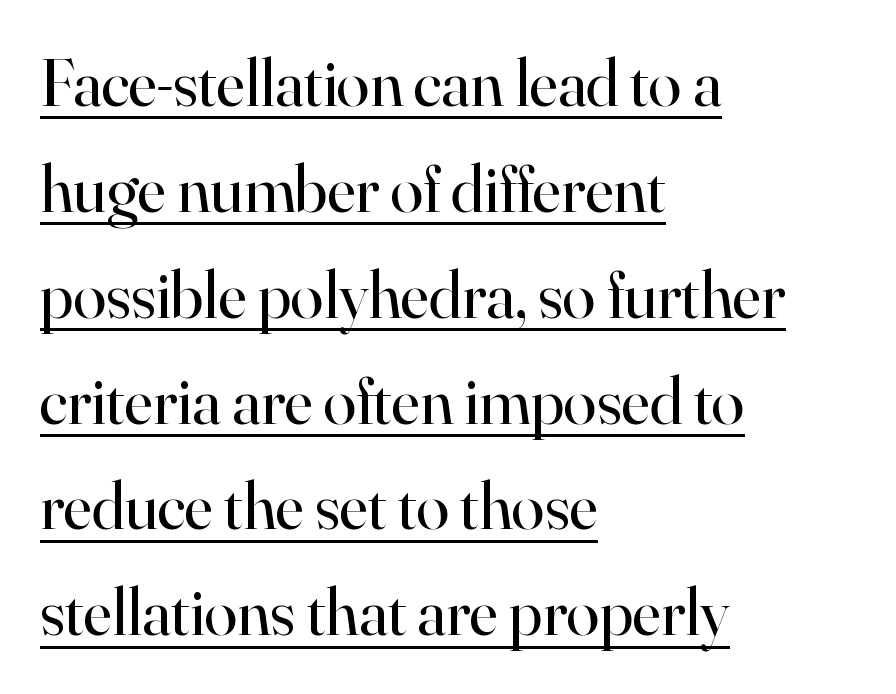
The image shows 67 px regular-weight serif type, upright; set left-aligned, normal line spacing (1.58x), normal letter spacing, underlined; high stroke contrast and a small x-height.
